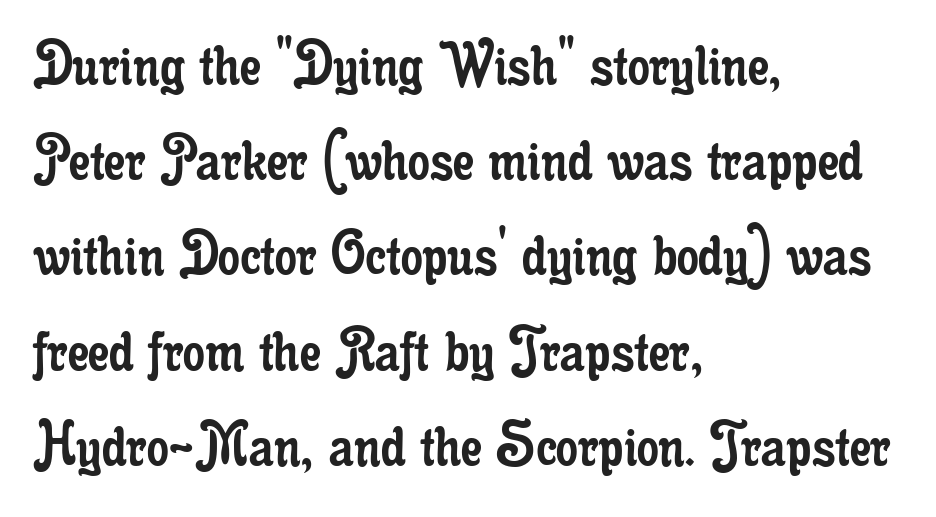
Q: Is the text bold? A: No.
Q: Is the text italic (slanted)? A: No, it is upright.
Q: Is the typeface a serif or a sans-serif typeface? A: Serif.
Q: Is the text underlined? A: No.
Q: How is the paragraph aligned? A: Left-aligned.
Q: Is the spacing between letters normal or unusually wide? A: Normal.
Q: Is the spacing between lines tight, normal or loose? A: Normal.
Q: Width (condensed, normal, or wide)? A: Condensed.
Q: Stroke contrast? A: Low.
Q: x-height? A: Small.
Q: Monospaced? A: No.
